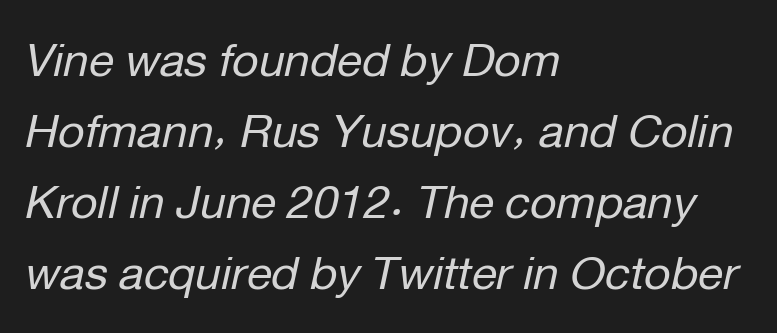
Q: Is the text bold? A: No.
Q: Is the text italic (slanted)? A: Yes, it leans right by about 12 degrees.
Q: Is the text underlined? A: No.
Q: How is the paragraph aligned? A: Left-aligned.
Q: Is the spacing between letters normal or unusually wide? A: Normal.
Q: Is the spacing between lines tight, normal or loose? A: Normal.
Q: Width (condensed, normal, or wide)? A: Normal.
Q: Stroke contrast? A: Low.
Q: x-height? A: Medium.
Q: Monospaced? A: No.
